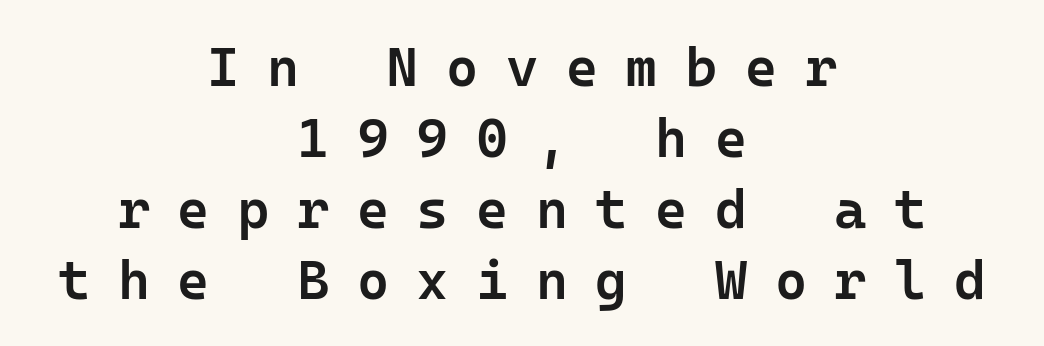
The image shows 55 px semibold sans-serif type, upright; set centered, normal line spacing (1.29x), unusually wide letter spacing (+0.5 em), not underlined; low stroke contrast and a medium x-height.
